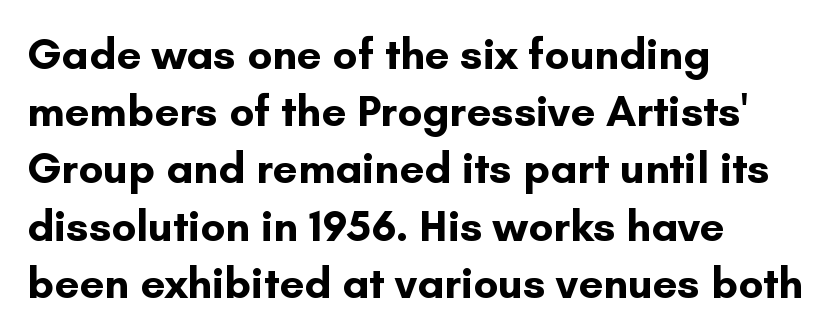
Vertical strokes here are truly vertical. What stands out about the letter spacing? Nothing — it is the standard amount. Leading: standard. Look at the bottom of the vertical strokes: they stop flat, with no serifs.
